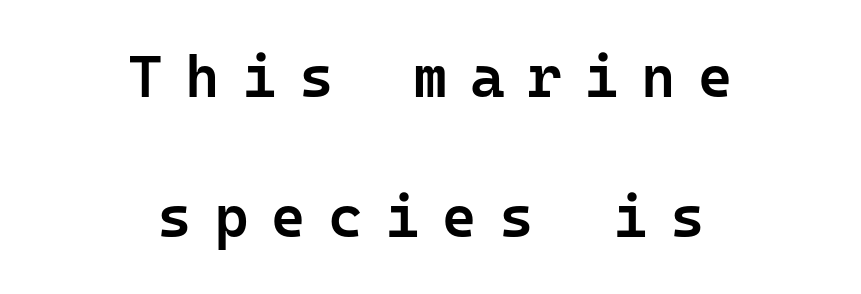
The image shows 59 px semibold sans-serif type, upright, monospaced; set centered, loose line spacing (2.38x), unusually wide letter spacing (+0.38 em), not underlined; low stroke contrast and a medium x-height.
